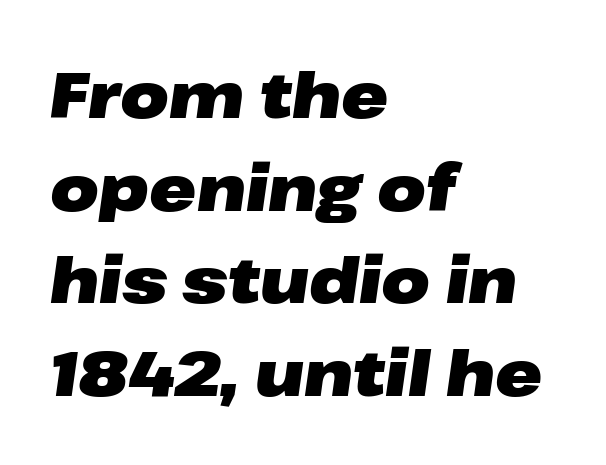
The image shows 63 px heavy, wide type, italic (leaning right); set left-aligned, normal line spacing (1.47x), normal letter spacing, not underlined; low stroke contrast and a medium x-height.
